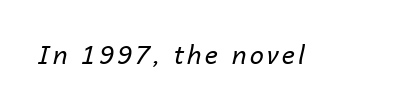
The letters are slanted; this is an italic face. The weight would be labelled regular, book, light, or lighter still. Anything drawn beneath the words? Only blank space.
